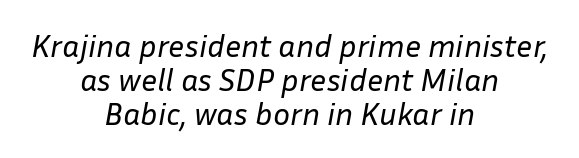
Q: Is the text bold? A: No.
Q: Is the text italic (slanted)? A: Yes, it leans right by about 10 degrees.
Q: Is the text underlined? A: No.
Q: How is the paragraph aligned? A: Centered.
Q: Is the spacing between letters normal or unusually wide? A: Normal.
Q: Is the spacing between lines tight, normal or loose? A: Tight.
Q: Width (condensed, normal, or wide)? A: Normal.
Q: Stroke contrast? A: Low.
Q: x-height? A: Medium.
Q: Monospaced? A: No.
